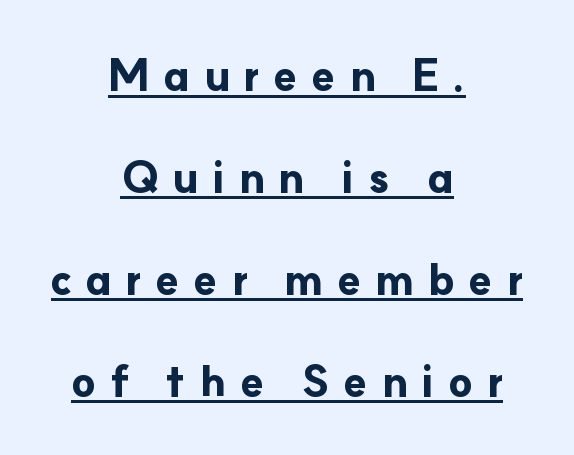
The image shows 43 px bold sans-serif type, upright; set centered, loose line spacing (2.37x), unusually wide letter spacing (+0.31 em), underlined; low stroke contrast and a small x-height.
